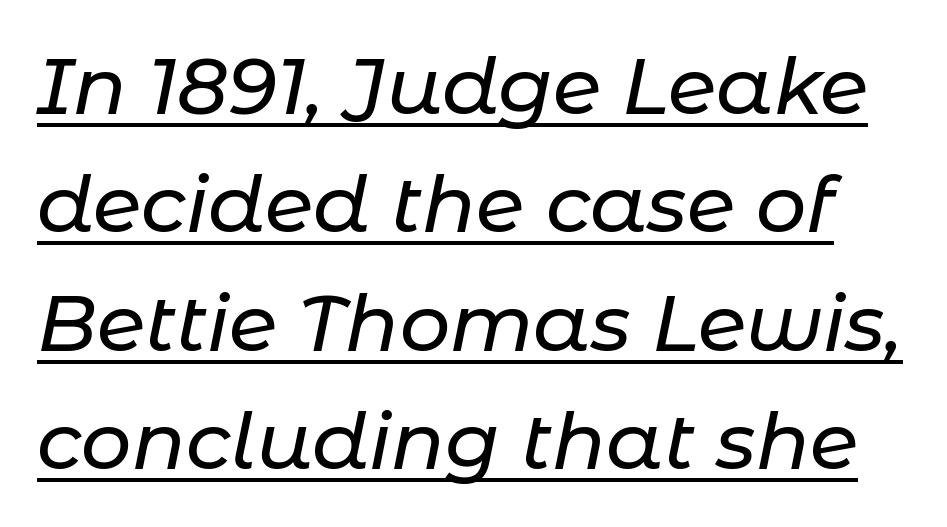
The image shows 79 px text type, italic (leaning right); set normal line spacing (1.5x), normal letter spacing, underlined; low stroke contrast and a medium x-height.
